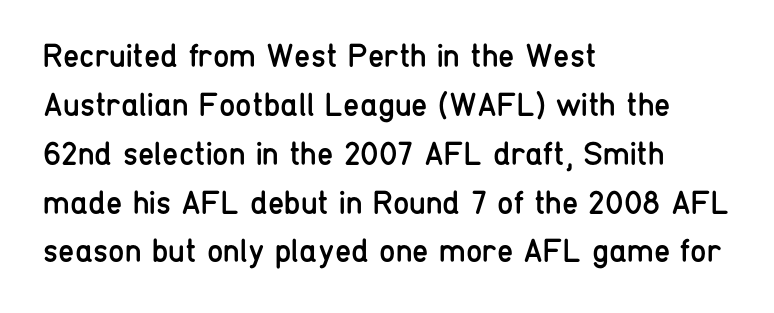
The image shows 33 px regular-weight, condensed sans-serif type, upright; set left-aligned, normal line spacing (1.48x), normal letter spacing, not underlined; low stroke contrast and a medium x-height.
